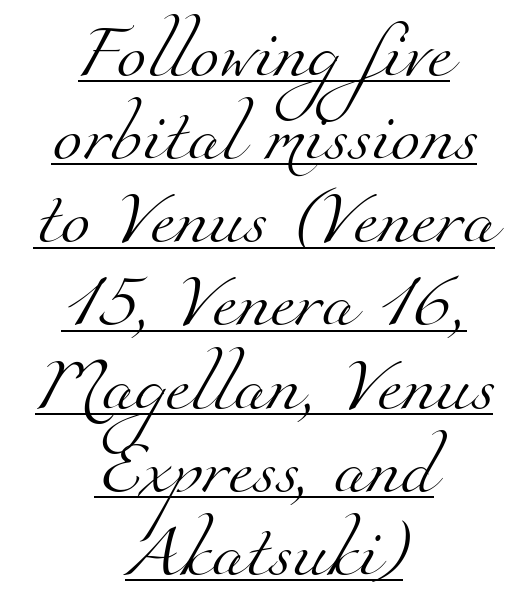
The horizontal fit of the characters is conventional and even. Weight: regular or lighter. This is serif lettering, the kind often seen in printed books. The passage is arranged like a title page — every line centered. What decoration does the sample have? An underline. The face used here is proportionally spaced, like ordinary book or web type.
